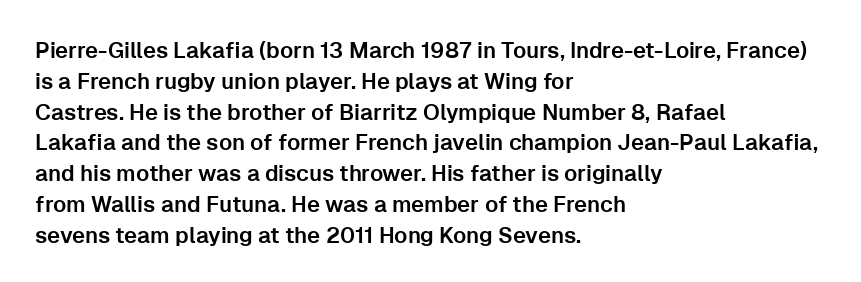
{"italic": "no", "underline": "no", "align": "left", "line_spacing": "normal", "line_spacing_ratio": 1.4, "letter_spacing": "normal", "letter_spacing_em": 0.0, "glyph_px": 22}
